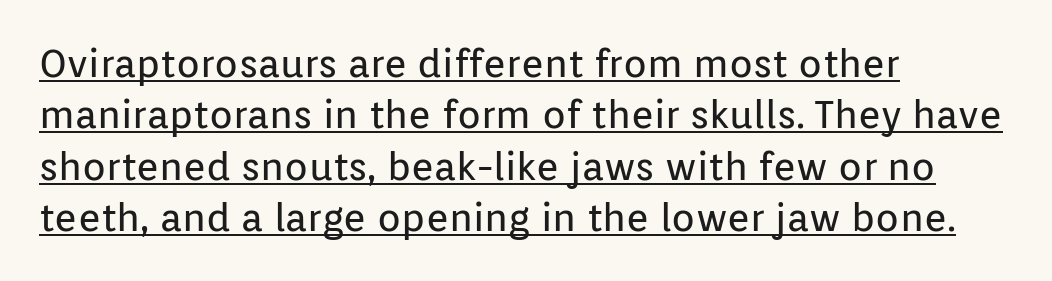
Q: Is the text bold? A: No.
Q: Is the text italic (slanted)? A: No, it is upright.
Q: Is the typeface a serif or a sans-serif typeface? A: Sans-serif.
Q: Is the text underlined? A: Yes.
Q: How is the paragraph aligned? A: Left-aligned.
Q: Is the spacing between letters normal or unusually wide? A: Normal.
Q: Is the spacing between lines tight, normal or loose? A: Normal.
Q: Width (condensed, normal, or wide)? A: Normal.
Q: Stroke contrast? A: Low.
Q: x-height? A: Medium.
Q: Monospaced? A: No.
